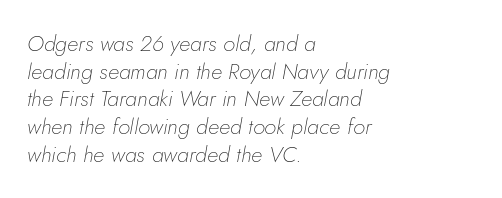
{"italic": "yes", "lean": "right", "slant_degrees": 5, "bold": "no", "underline": "no", "align": "left", "line_spacing": "normal", "line_spacing_ratio": 1.26, "letter_spacing": "normal", "letter_spacing_em": 0.0, "glyph_px": 22}
